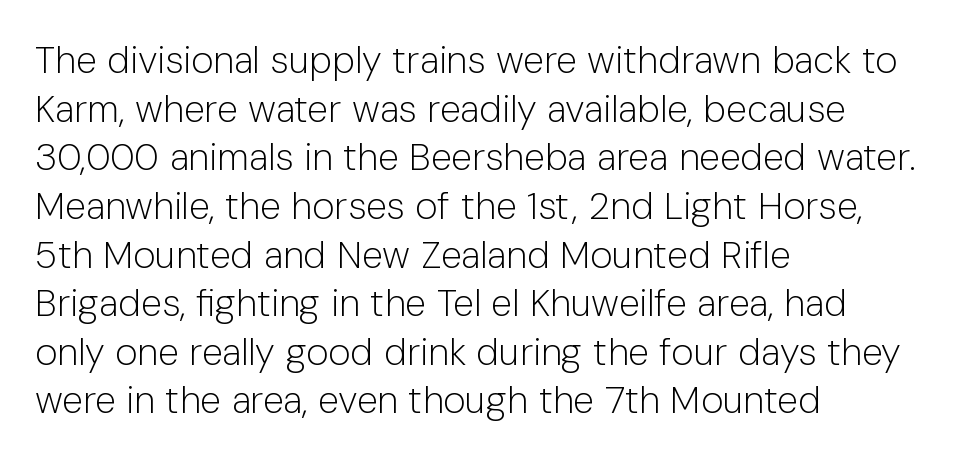
Q: Is the text bold? A: No.
Q: Is the text italic (slanted)? A: No, it is upright.
Q: Is the typeface a serif or a sans-serif typeface? A: Sans-serif.
Q: Is the text underlined? A: No.
Q: How is the paragraph aligned? A: Left-aligned.
Q: Is the spacing between letters normal or unusually wide? A: Normal.
Q: Is the spacing between lines tight, normal or loose? A: Normal.
Q: Width (condensed, normal, or wide)? A: Normal.
Q: Stroke contrast? A: Low.
Q: x-height? A: Medium.
Q: Monospaced? A: No.
